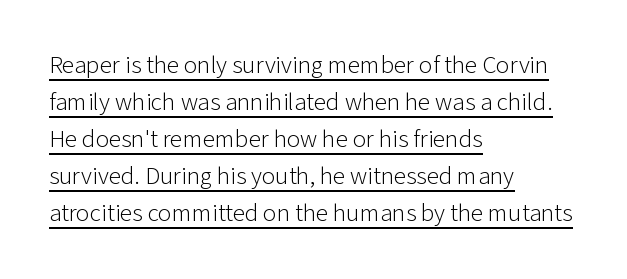
The image shows 25 px text type, upright; set left-aligned, normal line spacing (1.48x), normal letter spacing, underlined.
